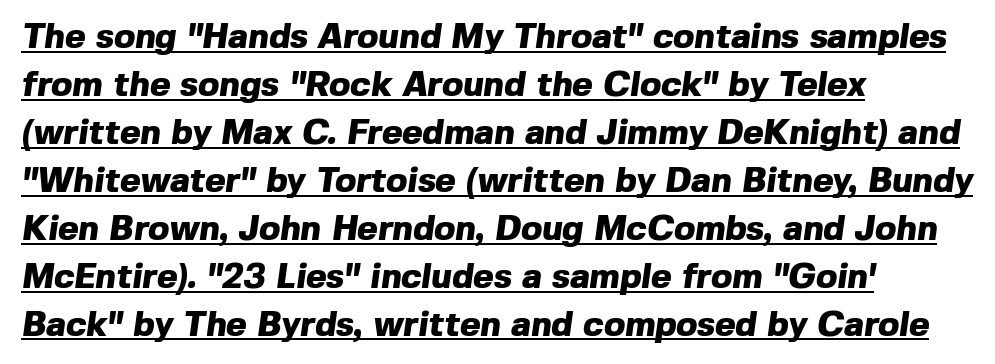
The image shows 35 px heavy sans-serif type; set left-aligned, normal line spacing (1.37x), normal letter spacing, underlined; a medium x-height.
